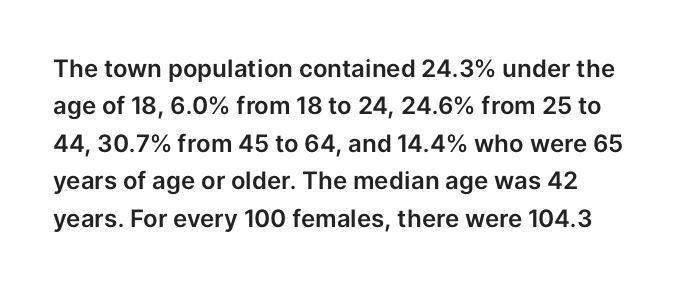
The image shows 24 px text type, upright; set normal line spacing (1.56x), normal letter spacing, not underlined.
